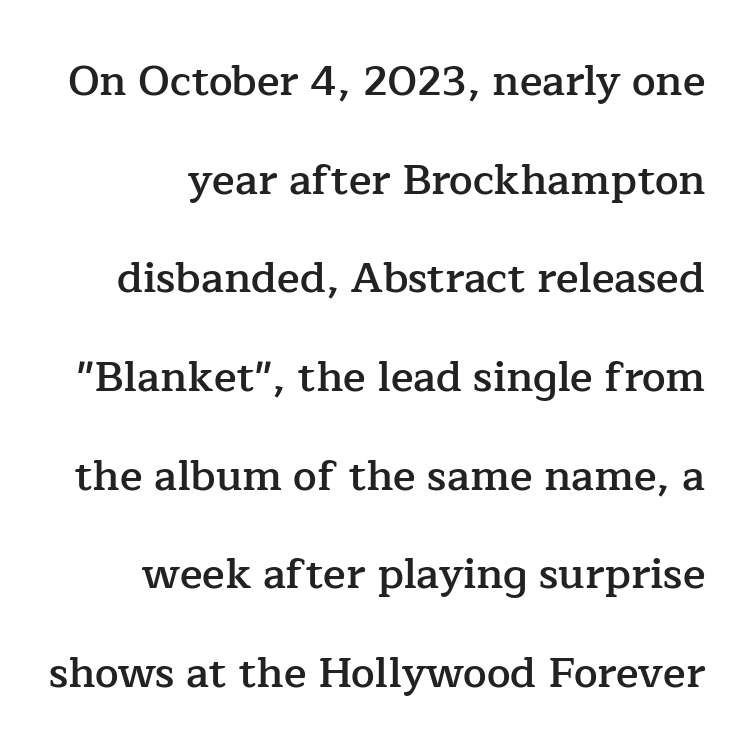
{"serif": "yes", "italic": "no", "bold": "semi", "weight": "semibold", "width": "normal", "stroke_contrast": "low", "x_height": "medium", "monospaced": "no", "underline": "no", "line_spacing": "loose", "line_spacing_ratio": 2.35, "letter_spacing": "normal", "letter_spacing_em": 0.0, "glyph_px": 42}
